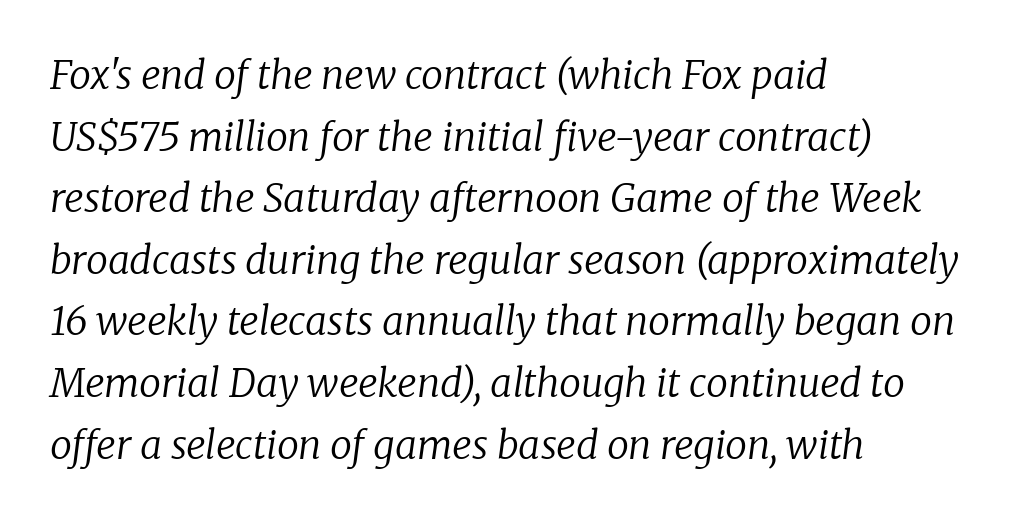
Q: Is the text bold? A: No.
Q: Is the text italic (slanted)? A: Yes, it leans right by about 8 degrees.
Q: Is the typeface a serif or a sans-serif typeface? A: Serif.
Q: Is the text underlined? A: No.
Q: How is the paragraph aligned? A: Left-aligned.
Q: Is the spacing between letters normal or unusually wide? A: Normal.
Q: Is the spacing between lines tight, normal or loose? A: Normal.
Q: Width (condensed, normal, or wide)? A: Normal.
Q: Stroke contrast? A: Low.
Q: x-height? A: Medium.
Q: Monospaced? A: No.
